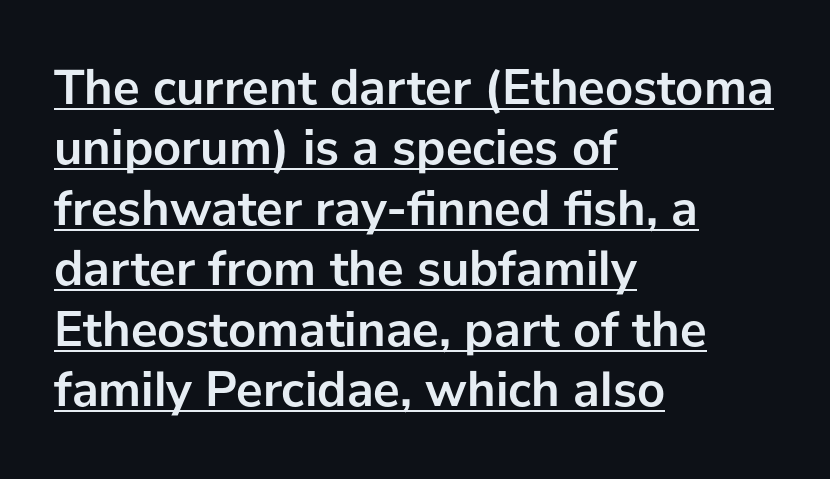
{"serif": "no", "italic": "no", "bold": "yes", "weight": "semibold", "width": "normal", "stroke_contrast": "low", "x_height": "medium", "monospaced": "no", "underline": "yes", "align": "left", "line_spacing_ratio": 1.21, "letter_spacing": "normal", "letter_spacing_em": 0.0, "glyph_px": 50}
